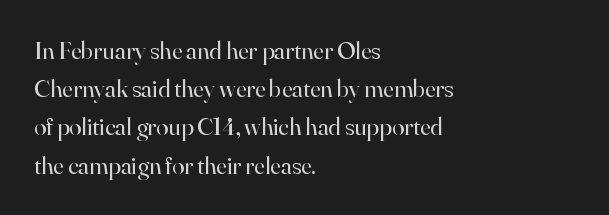
{"italic": "no", "bold": "no", "underline": "no", "align": "left", "line_spacing": "normal", "line_spacing_ratio": 1.53, "letter_spacing": "normal", "letter_spacing_em": 0.0, "glyph_px": 25}
